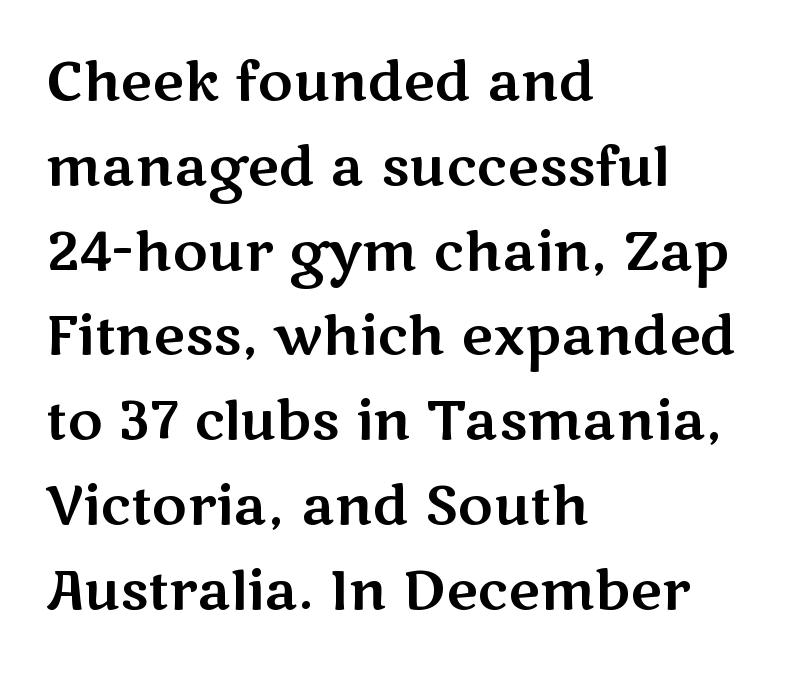
The image shows 54 px wide sans-serif type, upright; set left-aligned, normal line spacing (1.57x), normal letter spacing, not underlined; medium stroke contrast and a medium x-height.
